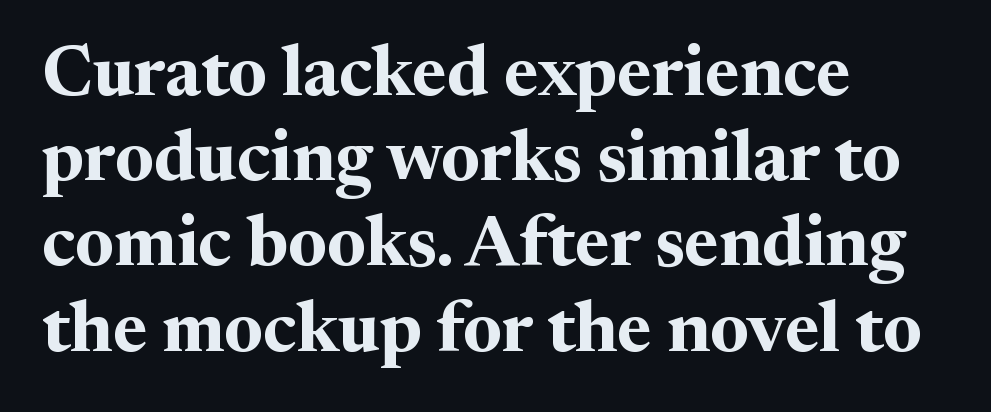
The image shows 71 px bold serif type, upright; set left-aligned, line spacing 1.2x, normal letter spacing, not underlined; medium stroke contrast and a medium x-height.
